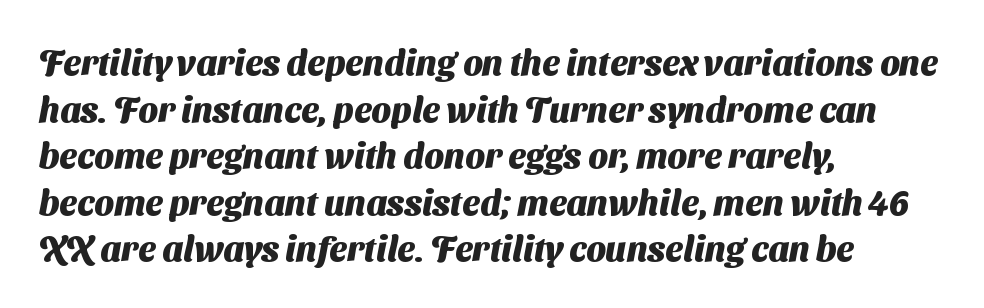
The image shows 35 px heavy sans-serif type; set left-aligned, normal line spacing (1.33x), normal letter spacing, not underlined; medium stroke contrast and a medium x-height.
